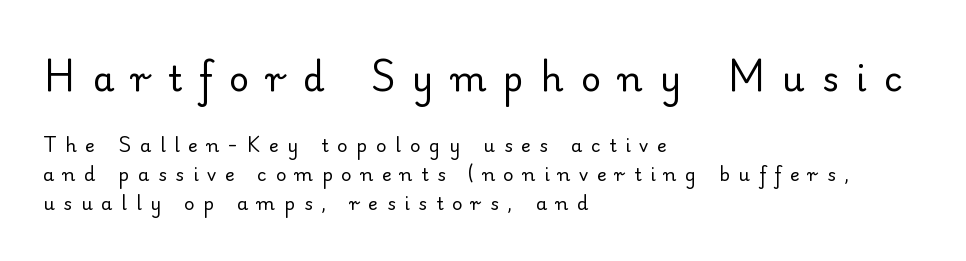
The image shows 35 px regular-weight serif type, upright; set left-aligned, normal line spacing (1.6x), unusually wide letter spacing (+0.49 em), not underlined; the first (top) block is 1.94x larger; low stroke contrast and a small x-height.
